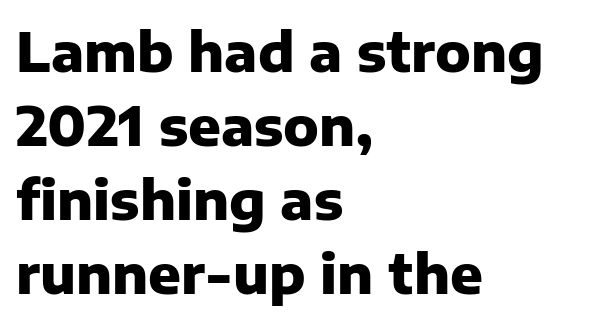
{"serif": "no", "italic": "no", "bold": "yes", "weight": "heavy", "width": "normal", "stroke_contrast": "low", "x_height": "medium", "monospaced": "no", "underline": "no", "align": "left", "line_spacing": "normal", "line_spacing_ratio": 1.37, "letter_spacing": "normal", "letter_spacing_em": 0.0, "glyph_px": 54}
